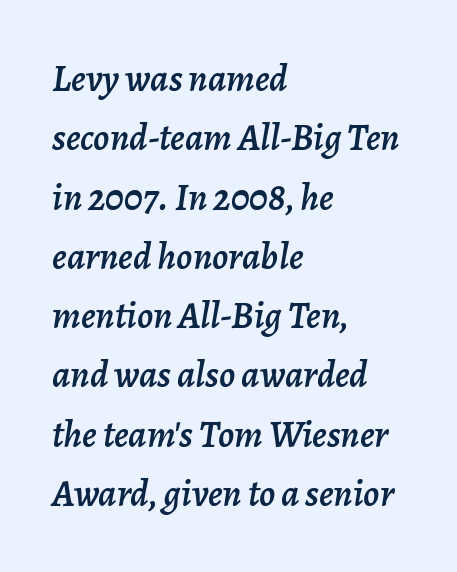
Q: Is the text italic (slanted)? A: Yes, it leans right by about 7 degrees.
Q: Is the text underlined? A: No.
Q: How is the paragraph aligned? A: Left-aligned.
Q: Is the spacing between letters normal or unusually wide? A: Normal.
Q: Is the spacing between lines tight, normal or loose? A: Normal.
Q: Width (condensed, normal, or wide)? A: Normal.
Q: Stroke contrast? A: Low.
Q: x-height? A: Medium.
Q: Monospaced? A: No.
